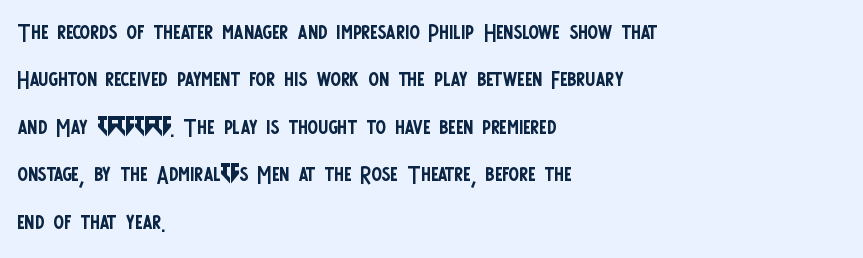
{"serif": "no", "italic": "no", "bold": "no", "weight": "regular", "width": "condensed", "stroke_contrast": "low", "x_height": "large", "monospaced": "no", "underline": "no", "align": "left", "line_spacing": "normal", "line_spacing_ratio": 1.53, "letter_spacing": "normal", "letter_spacing_em": 0.0, "glyph_px": 31}
